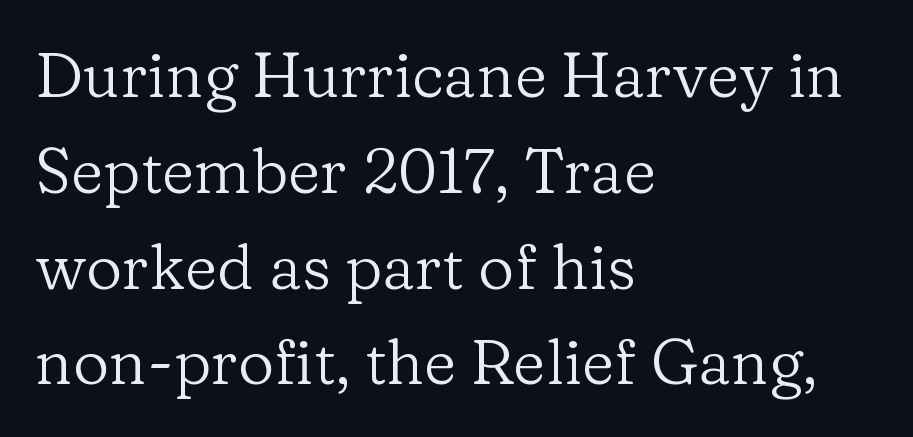
The image shows 63 px regular-weight serif type, upright; set left-aligned, normal line spacing (1.52x), normal letter spacing, not underlined; low stroke contrast and a medium x-height.
